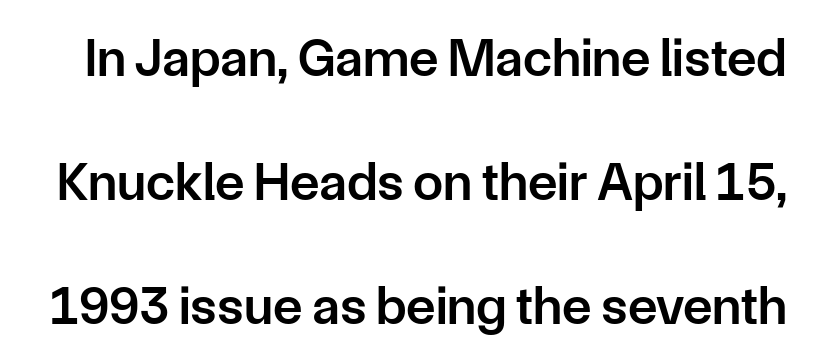
The image shows 54 px semibold sans-serif type, upright; set loose line spacing (2.3x), normal letter spacing, not underlined; low stroke contrast and a medium x-height.
